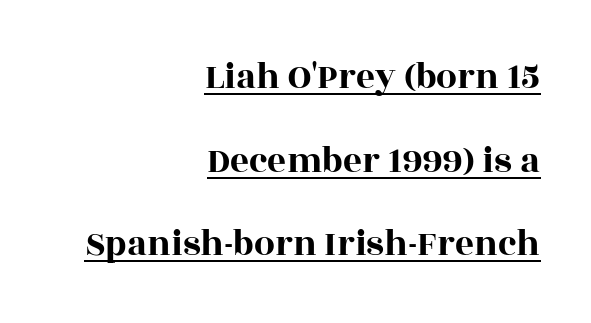
Q: Is the text italic (slanted)? A: No, it is upright.
Q: Is the typeface a serif or a sans-serif typeface? A: Serif.
Q: Is the text underlined? A: Yes.
Q: How is the paragraph aligned? A: Right-aligned.
Q: Is the spacing between letters normal or unusually wide? A: Normal.
Q: Is the spacing between lines tight, normal or loose? A: Loose.
Q: Width (condensed, normal, or wide)? A: Wide.
Q: x-height? A: Large.
Q: Monospaced? A: No.
